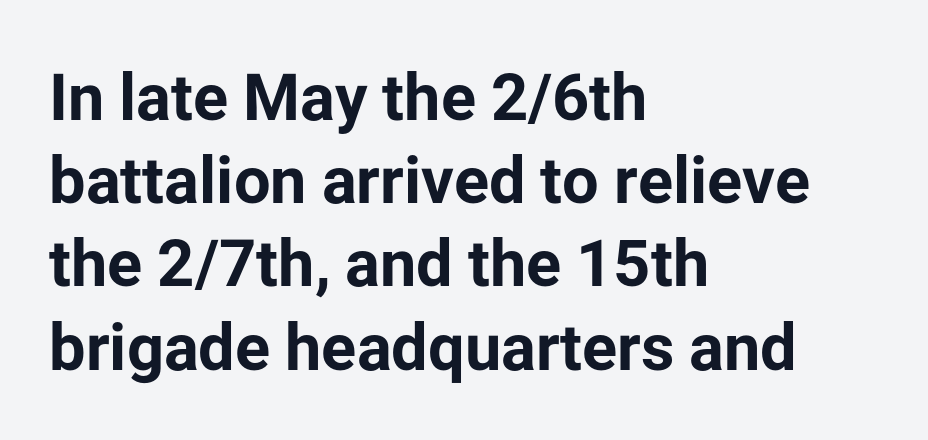
The image shows 65 px bold sans-serif type, upright; set left-aligned, normal line spacing (1.28x), normal letter spacing, not underlined; low stroke contrast and a medium x-height.
